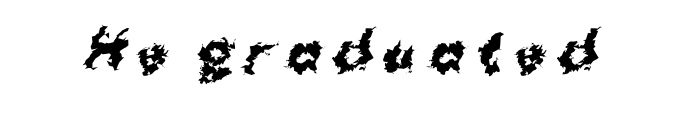
I'd describe the lettering as bold — thick and assertive. A typesetter would call this proportional, since set widths differ per character. Unmarked baselines from the first word to the last. Note: no serifs on the glyphs. This sample uses expanded letter spacing, leaving extra air between glyphs.
